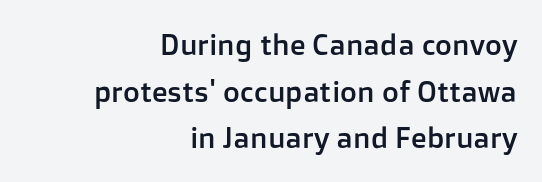
{"serif": "no", "italic": "no", "width": "normal", "stroke_contrast": "low", "x_height": "medium", "monospaced": "no", "underline": "no", "align": "right", "line_spacing": "normal", "line_spacing_ratio": 1.61, "letter_spacing": "normal", "letter_spacing_em": 0.0, "glyph_px": 29}
